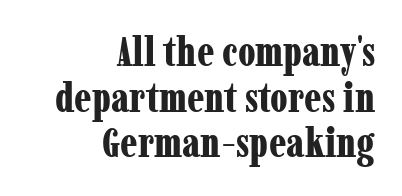
The image shows 41 px bold, condensed serif type, upright; set right-aligned, tight line spacing (1.11x), normal letter spacing, not underlined; low stroke contrast and a medium x-height.
